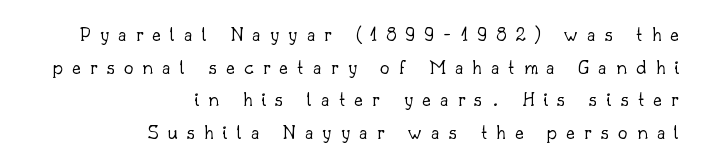
{"italic": "no", "bold": "no", "underline": "no", "align": "right", "line_spacing": "normal", "line_spacing_ratio": 1.55, "letter_spacing": "wide", "letter_spacing_em": 0.44, "glyph_px": 21}
